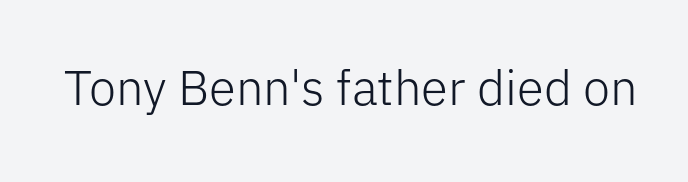
The image shows 49 px light sans-serif type, upright; set normal letter spacing, not underlined; low stroke contrast and a medium x-height.
